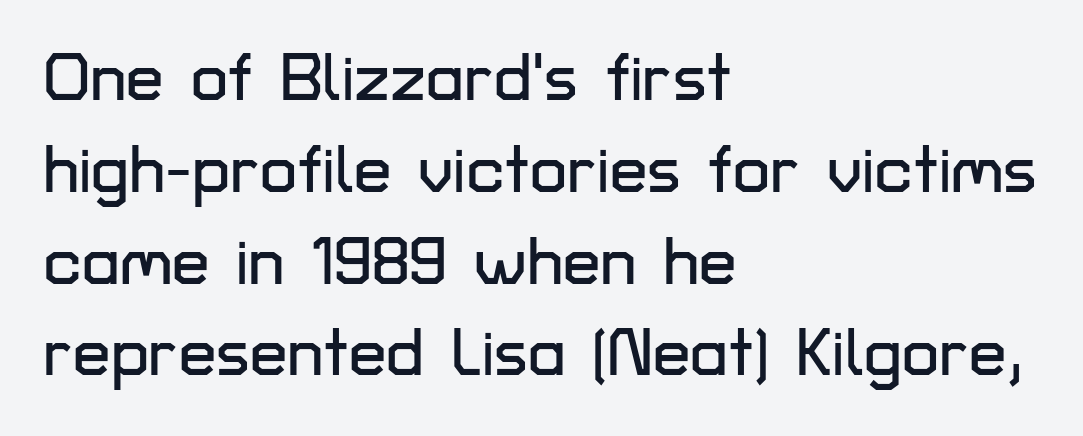
The image shows 67 px sans-serif type, upright; set left-aligned, normal line spacing (1.37x), normal letter spacing, not underlined; low stroke contrast and a medium x-height.
